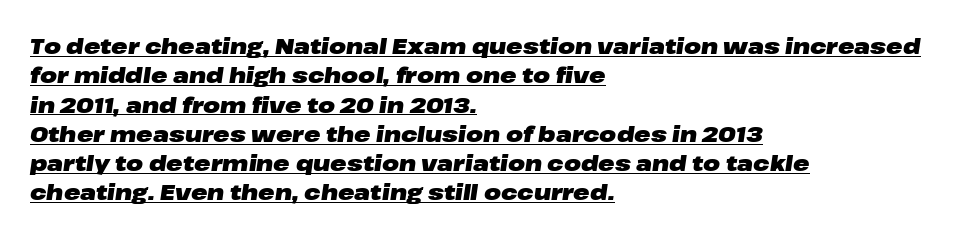
The letterforms sit shoulder to shoulder at normal distance. The rows are spaced the way most documents space them. Stroke thickness is high; the sample reads as a true bold. Line beginnings align vertically; line endings do not. Caption: lettering with a line underneath.
